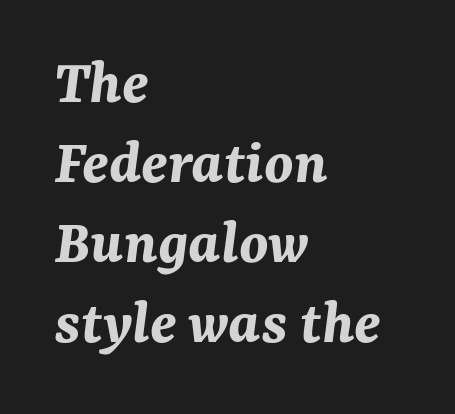
The image shows 65 px bold type, italic (leaning right); set left-aligned, line spacing 1.23x, normal letter spacing, not underlined; medium stroke contrast and a medium x-height.
